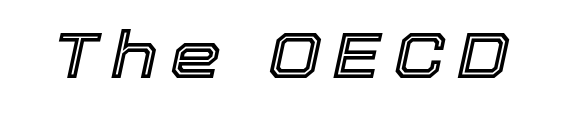
Check the space under the baseline: it is left empty. Is this a fixed-width face? No — the glyphs have proportional, varying widths. This is oblique type, the kind used for emphasis or titles.
